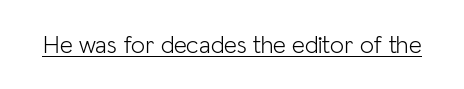
{"italic": "no", "bold": "no", "underline": "yes", "letter_spacing": "normal", "letter_spacing_em": 0.0, "glyph_px": 25}
